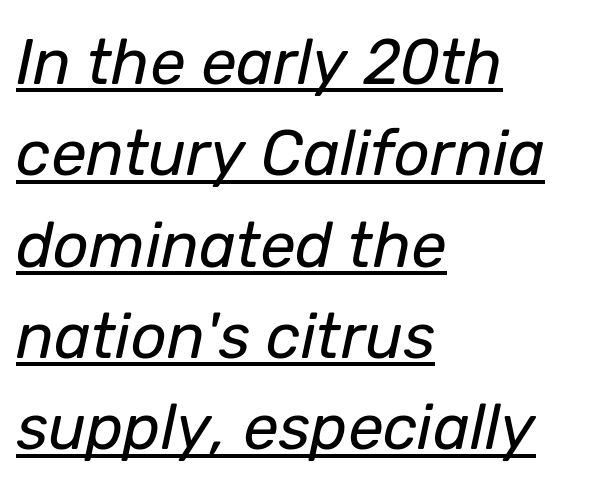
Quick note: underline on. No letter is thick-stroked: the sample isn't bold. Looking at the ascenders, they clearly lean. In terms of leading, this rendering sits right in the middle. The lines are quadded left. This sample uses plain, unmodified letter spacing.
